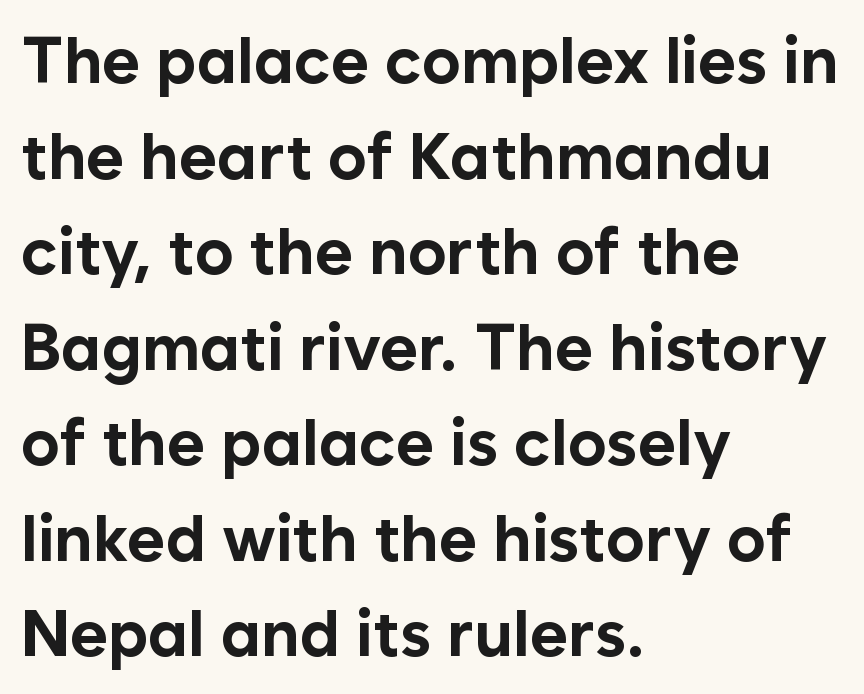
Honestly, there is no underline to notice here at all. Interline gaps are of average width in this sample. Students, this is bold: see how much ink each stroke carries. There is no visible air inserted between adjacent glyphs.
